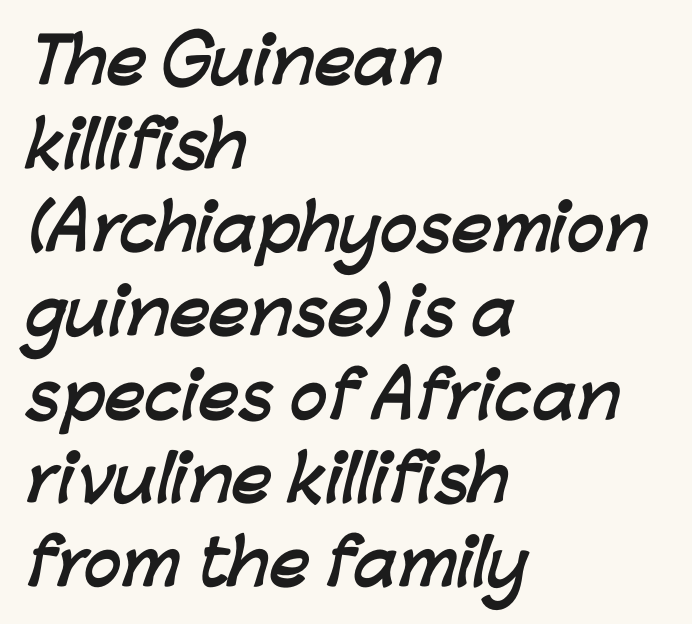
The image shows 62 px semibold sans-serif type; set left-aligned, normal line spacing (1.35x), normal letter spacing, not underlined; low stroke contrast and a medium x-height.
